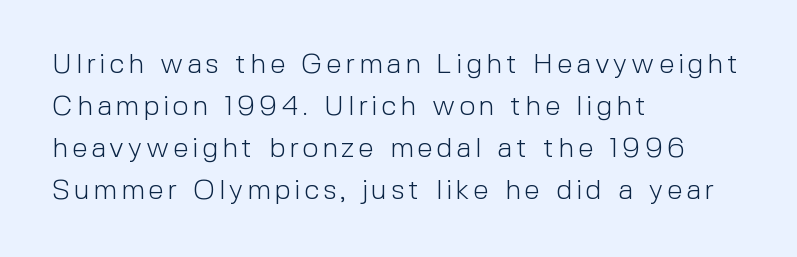
{"serif": "no", "italic": "no", "bold": "no", "weight": "light", "width": "normal", "x_height": "medium", "monospaced": "no", "underline": "no", "align": "left", "line_spacing": "normal", "line_spacing_ratio": 1.5, "glyph_px": 28}
